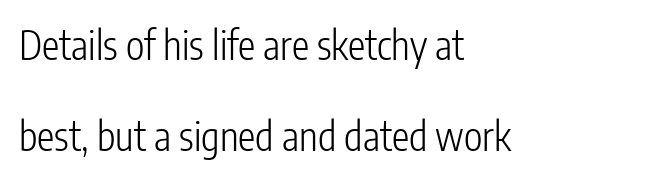
Q: Is the text bold? A: No.
Q: Is the text italic (slanted)? A: No, it is upright.
Q: Is the typeface a serif or a sans-serif typeface? A: Sans-serif.
Q: Is the text underlined? A: No.
Q: How is the paragraph aligned? A: Left-aligned.
Q: Is the spacing between letters normal or unusually wide? A: Normal.
Q: Is the spacing between lines tight, normal or loose? A: Loose.
Q: Width (condensed, normal, or wide)? A: Condensed.
Q: Stroke contrast? A: Low.
Q: x-height? A: Medium.
Q: Monospaced? A: No.
